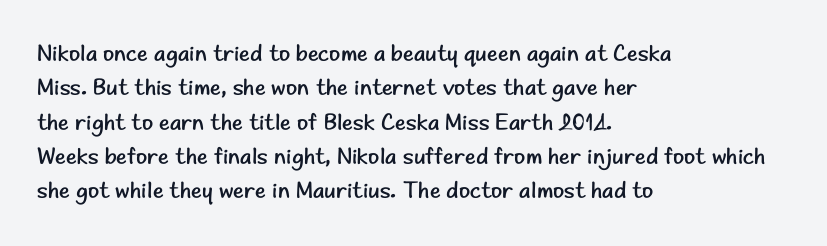
Q: Is the text bold? A: No.
Q: Is the text italic (slanted)? A: No, it is upright.
Q: Is the text underlined? A: No.
Q: How is the paragraph aligned? A: Left-aligned.
Q: Is the spacing between letters normal or unusually wide? A: Normal.
Q: Is the spacing between lines tight, normal or loose? A: Normal.
